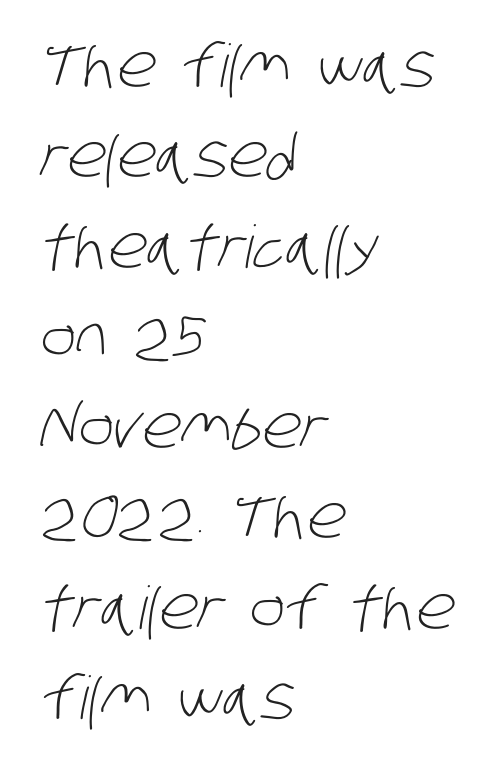
This sample has the flowing, uneven cadence of proportional lettering. The setting favours the left margin, as ordinary paragraphs usually do. Nope, no serifs anywhere on these letters. The letterforms sit shoulder to shoulder at normal distance. Check the space under the baseline: it is left empty.
